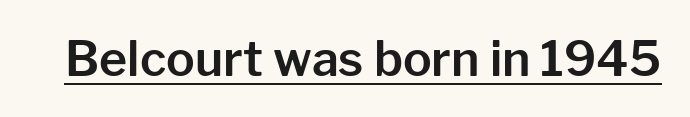
The axis of the letterforms is exactly vertical. A typesetter would call this proportional, since set widths differ per character. Each line of the rendering has a horizontal stroke beneath the glyphs. To sum up the face: it is a sans, with no serifs.
